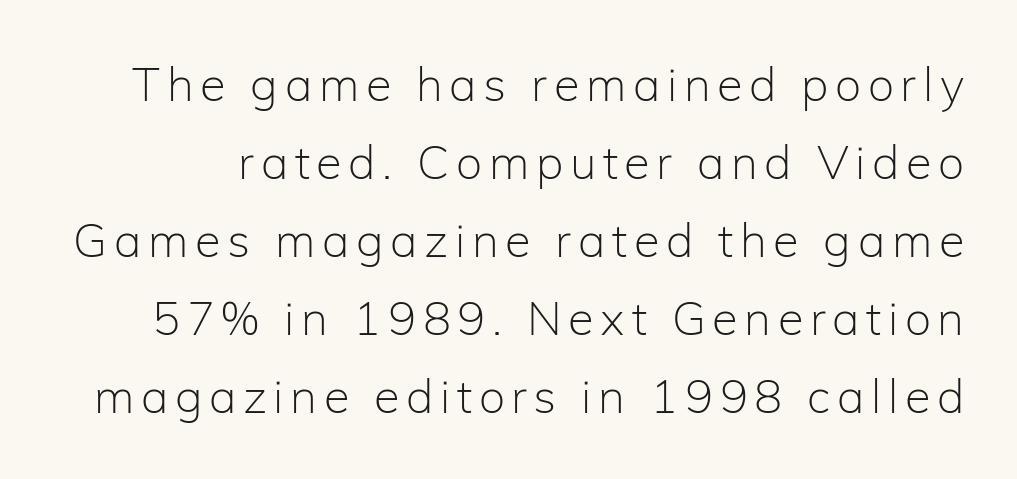
The image shows 47 px light sans-serif type, upright; set normal line spacing (1.66x), not underlined; low stroke contrast and a medium x-height.
